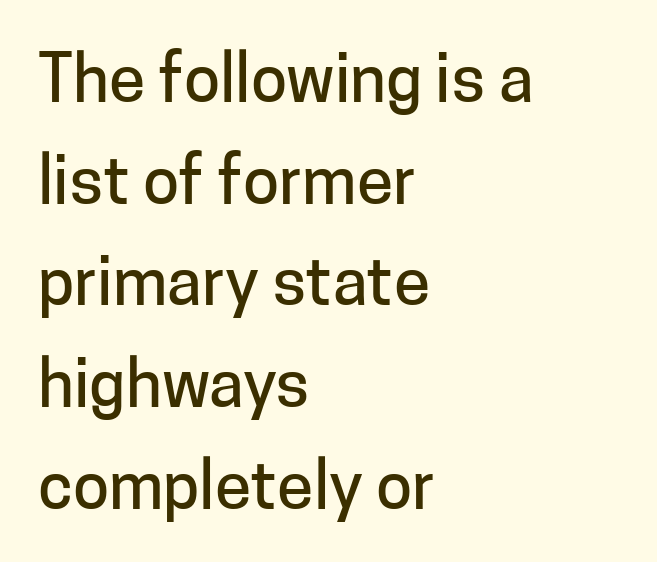
Q: Is the text italic (slanted)? A: No, it is upright.
Q: Is the typeface a serif or a sans-serif typeface? A: Sans-serif.
Q: Is the text underlined? A: No.
Q: How is the paragraph aligned? A: Left-aligned.
Q: Is the spacing between letters normal or unusually wide? A: Normal.
Q: Is the spacing between lines tight, normal or loose? A: Normal.
Q: Width (condensed, normal, or wide)? A: Normal.
Q: Stroke contrast? A: Low.
Q: x-height? A: Medium.
Q: Monospaced? A: No.
